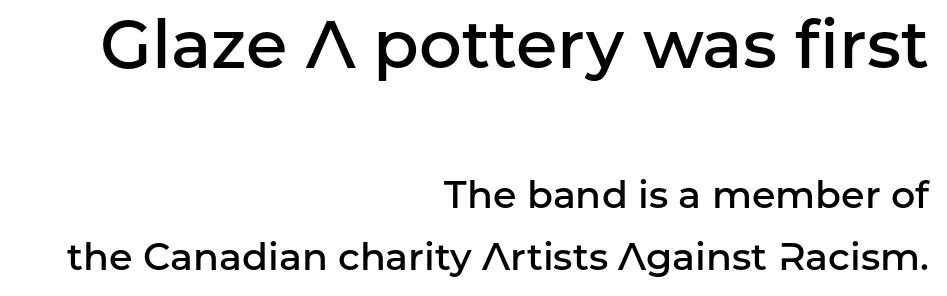
{"serif": "no", "italic": "no", "bold": "semi", "weight": "semibold", "width": "normal", "stroke_contrast": "low", "x_height": "medium", "monospaced": "no", "underline": "no", "align": "right", "line_spacing": "normal", "line_spacing_ratio": 1.61, "letter_spacing": "normal", "letter_spacing_em": 0.0, "larger_block": "first", "size_ratio": 1.76, "glyph_px": 67}
